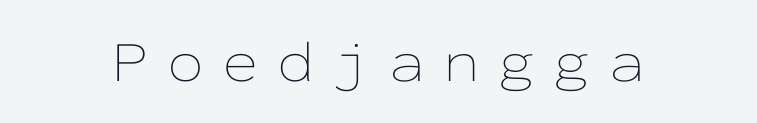
Q: Is the text bold? A: No.
Q: Is the text italic (slanted)? A: No, it is upright.
Q: Is the text underlined? A: No.
Q: Is the spacing between letters normal or unusually wide? A: Unusually wide.
Q: Width (condensed, normal, or wide)? A: Wide.
Q: Stroke contrast? A: Low.
Q: x-height? A: Medium.
Q: Monospaced? A: Yes.
